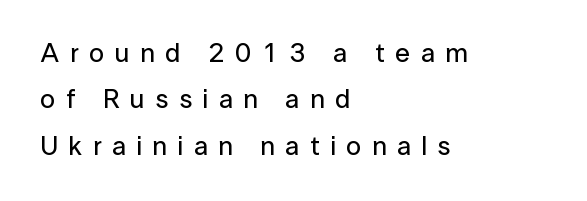
{"italic": "no", "underline": "no", "align": "left", "line_spacing_ratio": 1.72, "letter_spacing": "wide", "letter_spacing_em": 0.39, "glyph_px": 27}
